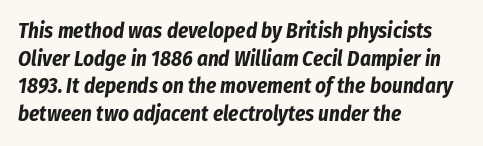
The image shows 21 px bold type, italic (leaning right); set left-aligned, normal line spacing (1.32x), normal letter spacing, not underlined.
